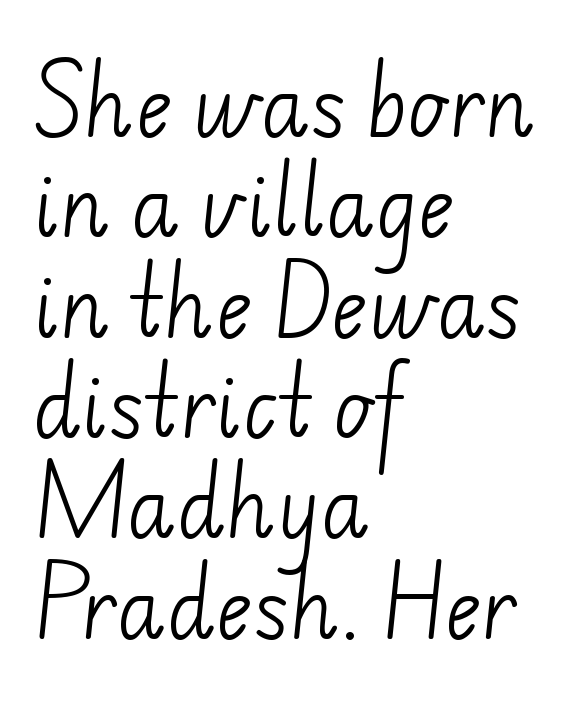
The image shows 79 px light sans-serif type; set left-aligned, normal line spacing (1.27x), normal letter spacing, not underlined; low stroke contrast and a small x-height.
